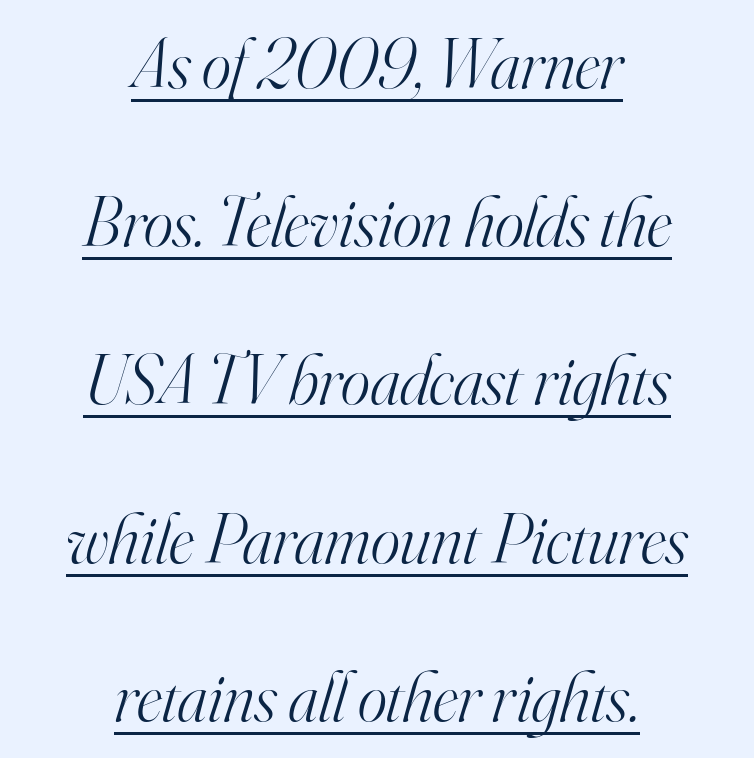
{"serif": "yes", "italic": "yes", "lean": "right", "slant_degrees": 16, "bold": "no", "weight": "light", "width": "normal", "stroke_contrast": "high", "x_height": "small", "monospaced": "no", "underline": "yes", "align": "center", "line_spacing": "loose", "line_spacing_ratio": 2.26, "letter_spacing": "normal", "letter_spacing_em": 0.0, "glyph_px": 70}
